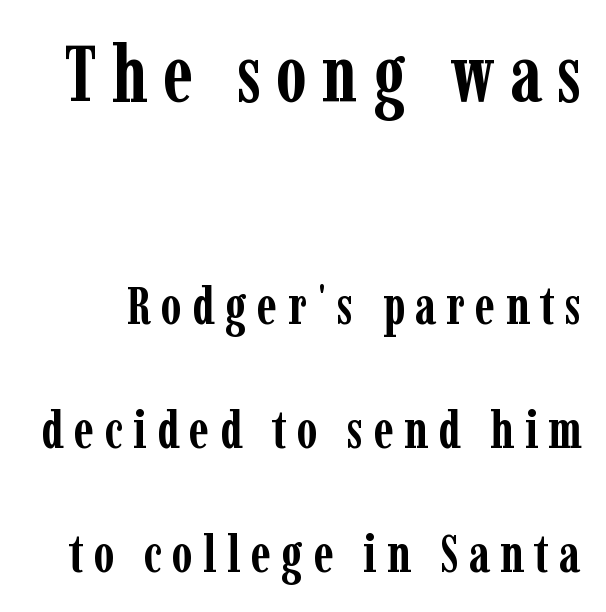
The image shows 79 px semibold, condensed serif type, upright; set loose line spacing (2.34x), not underlined; the first (top) block is 1.49x larger; low stroke contrast and a medium x-height.
